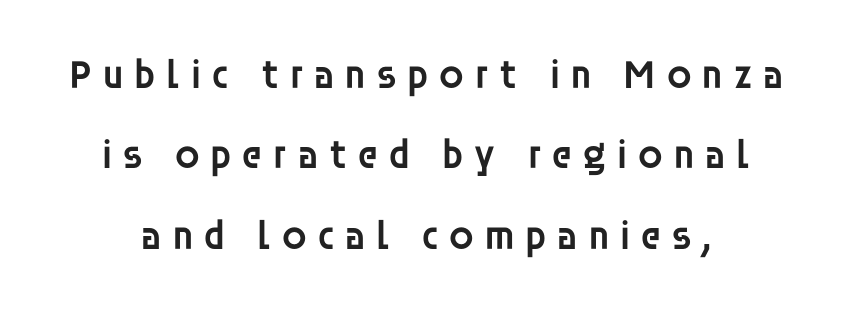
{"serif": "no", "italic": "no", "bold": "semi", "weight": "semibold", "width": "normal", "stroke_contrast": "low", "x_height": "large", "monospaced": "no", "underline": "no", "line_spacing": "loose", "line_spacing_ratio": 1.96, "letter_spacing": "wide", "letter_spacing_em": 0.22, "glyph_px": 41}
